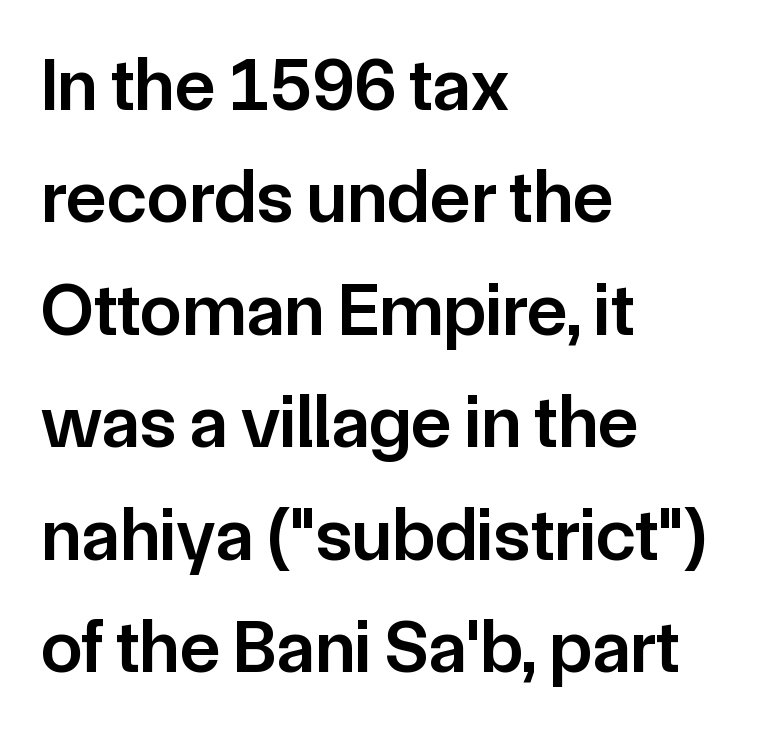
{"serif": "no", "italic": "no", "bold": "semi", "weight": "semibold", "width": "normal", "stroke_contrast": "low", "x_height": "medium", "monospaced": "no", "underline": "no", "align": "left", "line_spacing": "normal", "line_spacing_ratio": 1.5, "letter_spacing": "normal", "letter_spacing_em": 0.0, "glyph_px": 75}
